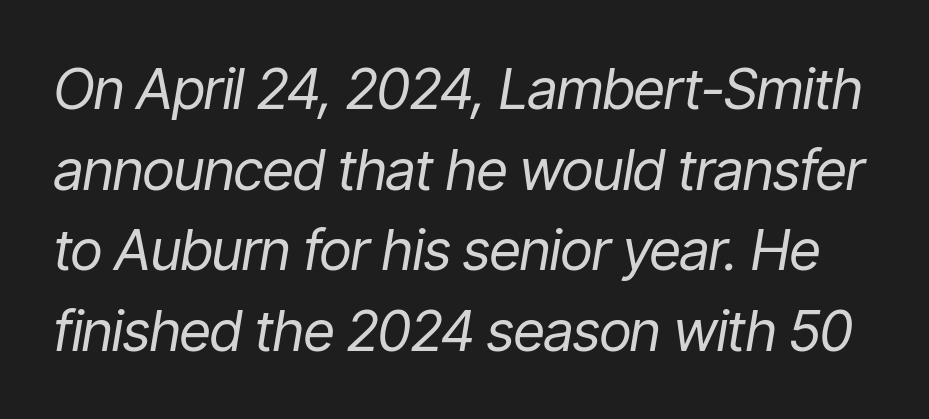
If you measured baseline to baseline, you'd find a middling distance. Honestly, there is no underline to notice here at all. Proportional: the letters do not fall into vertical columns. Compared with typical body copy, the letter spacing here is the same. The typography opts for an oblique posture over an upright one. Heaviness? Minimal to ordinary, like unemphasized prose.
